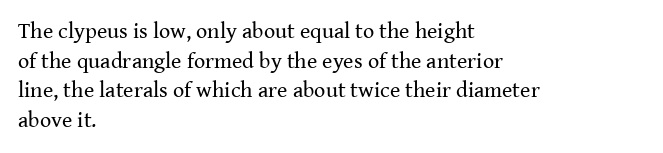
{"italic": "no", "bold": "no", "underline": "no", "align": "left", "line_spacing": "normal", "line_spacing_ratio": 1.35, "letter_spacing": "normal", "letter_spacing_em": 0.0, "glyph_px": 22}
